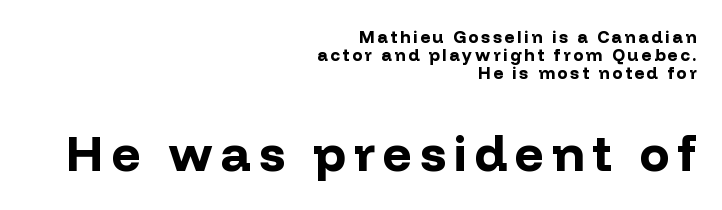
{"serif": "no", "italic": "no", "bold": "yes", "weight": "bold", "width": "normal", "stroke_contrast": "low", "x_height": "medium", "monospaced": "no", "underline": "no", "align": "right", "line_spacing": "tight", "line_spacing_ratio": 1.07, "larger_block": "second", "size_ratio": 2.94, "glyph_px": 50}
